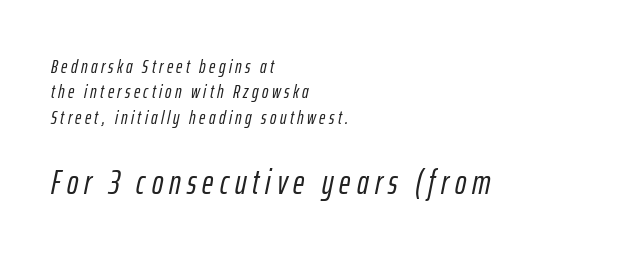
The image shows 34 px condensed type, italic (leaning right); set left-aligned, normal line spacing (1.34x), not underlined; the second (bottom) block is 1.79x larger; low stroke contrast and a medium x-height.
